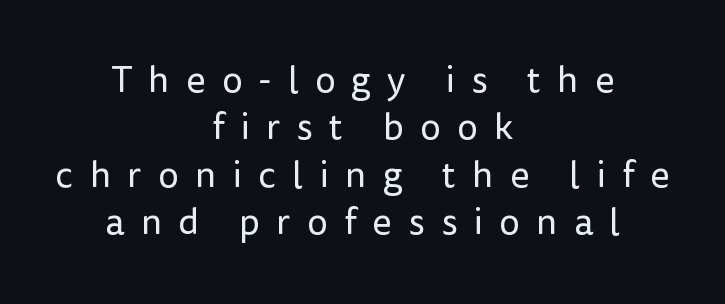
{"serif": "no", "italic": "no", "bold": "no", "weight": "regular", "width": "normal", "stroke_contrast": "low", "x_height": "medium", "monospaced": "no", "underline": "no", "align": "center", "line_spacing": "normal", "line_spacing_ratio": 1.28, "letter_spacing": "wide", "letter_spacing_em": 0.44, "glyph_px": 37}
